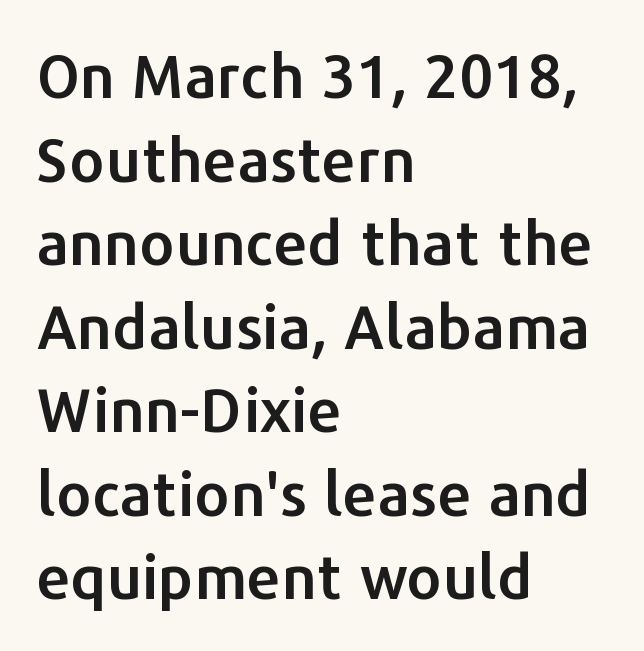
The image shows 61 px sans-serif type, upright; set left-aligned, normal line spacing (1.37x), normal letter spacing, not underlined; low stroke contrast and a medium x-height.
